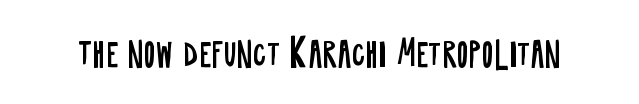
Underlining? Definitely not there. The glyphs in this specimen are sans serif. Weight: in the light-to-regular range. A typesetter would call this proportional, since set widths differ per character. You could call the tracking neutral — neither tight nor loose.
